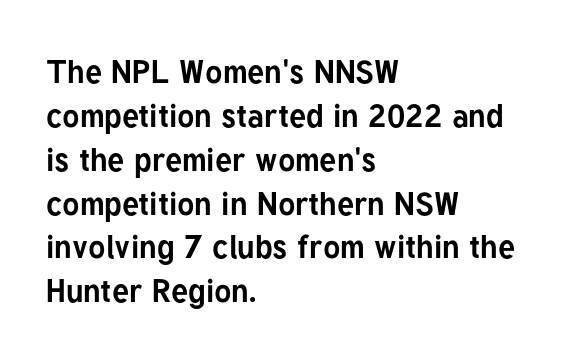
Inter-character spacing is left at the font's built-in metrics. Vertical strokes here are truly vertical. Left-aligned paragraph, ragged on the right. To sum up the face: it is a sans, with no serifs. The passage shown is typed in a proportional face where columns would drift.
